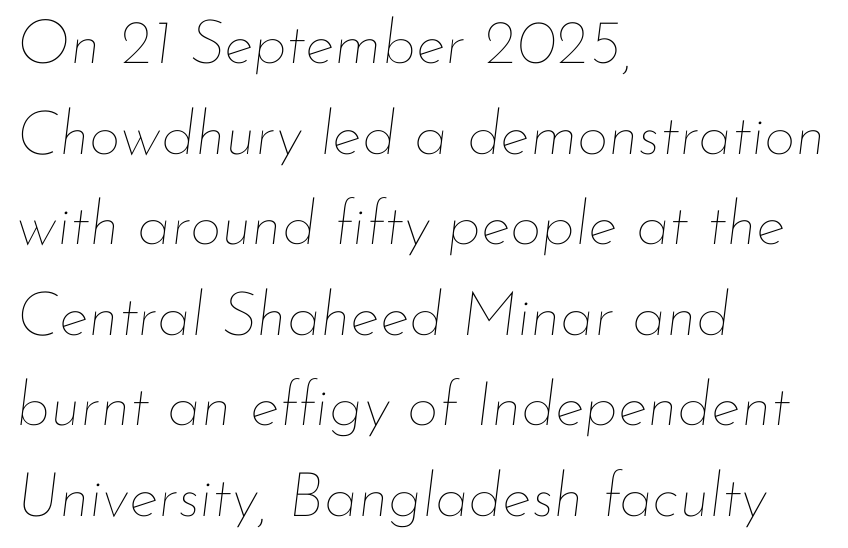
Q: Is the text bold? A: No.
Q: Is the text italic (slanted)? A: Yes, it leans right by about 7 degrees.
Q: Is the text underlined? A: No.
Q: How is the paragraph aligned? A: Left-aligned.
Q: Is the spacing between letters normal or unusually wide? A: Normal.
Q: Is the spacing between lines tight, normal or loose? A: Normal.
Q: Width (condensed, normal, or wide)? A: Normal.
Q: Stroke contrast? A: Low.
Q: x-height? A: Small.
Q: Monospaced? A: No.
